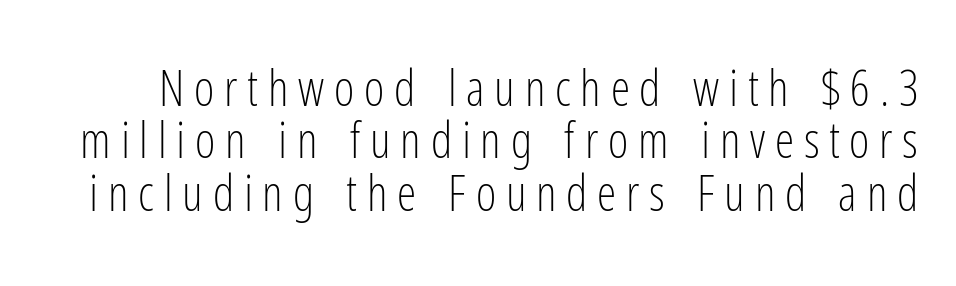
The image shows 49 px light, condensed sans-serif type, upright; set tight line spacing (1.07x), unusually wide letter spacing (+0.2 em), not underlined; low stroke contrast and a medium x-height.
